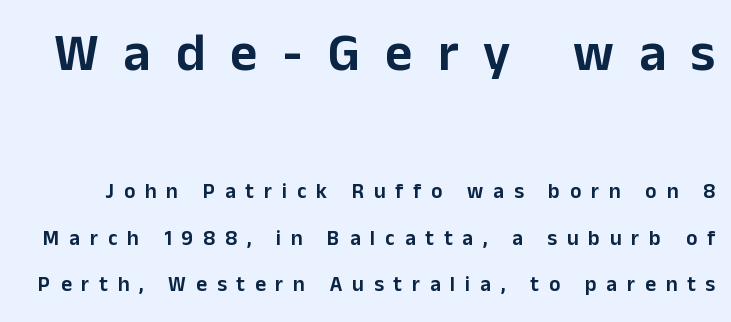
Typesetter's note — upper block bumped up in size, lower block left smaller. Does the lettering tilt? It doesn't — this is upright. Caption: expanded tracking, letters set apart. Type without underlining.
